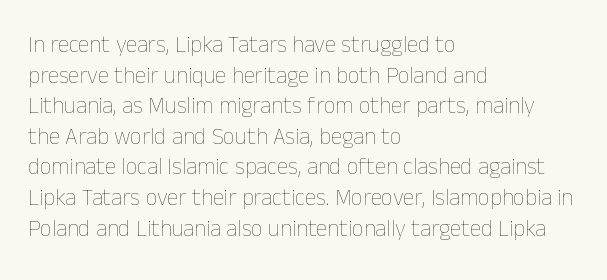
Vertical spacing — default. The text block is weighted toward the left margin, trailing off unevenly rightward. The baseline area is clear. These lines keep a tight, regular rhythm from letter to letter. No extra ink here — the face is not bold.
